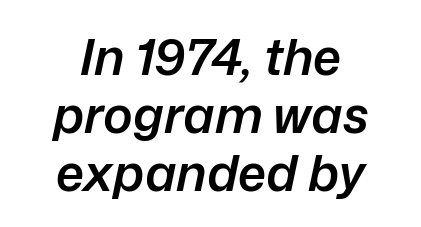
Q: Is the text bold? A: Semi-bold.
Q: Is the text italic (slanted)? A: Yes, it leans right by about 12 degrees.
Q: Is the text underlined? A: No.
Q: How is the paragraph aligned? A: Centered.
Q: Is the spacing between letters normal or unusually wide? A: Normal.
Q: Width (condensed, normal, or wide)? A: Normal.
Q: Stroke contrast? A: Low.
Q: x-height? A: Medium.
Q: Monospaced? A: No.
